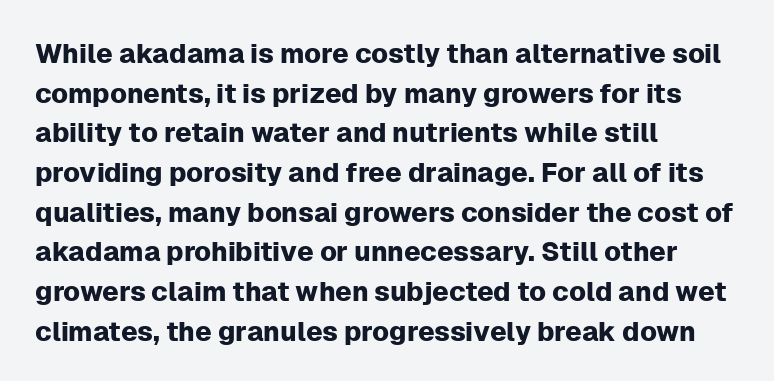
Q: Is the text italic (slanted)? A: No, it is upright.
Q: Is the text underlined? A: No.
Q: How is the paragraph aligned? A: Left-aligned.
Q: Is the spacing between letters normal or unusually wide? A: Normal.
Q: Is the spacing between lines tight, normal or loose? A: Normal.
